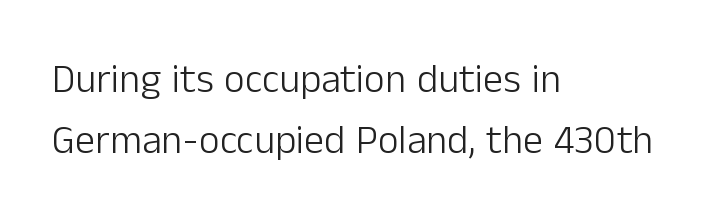
The letters stand straight up with perfectly vertical stems. Vertical spacing — default. In terms of letterspacing, this is plain default setting. Underline: absent.
